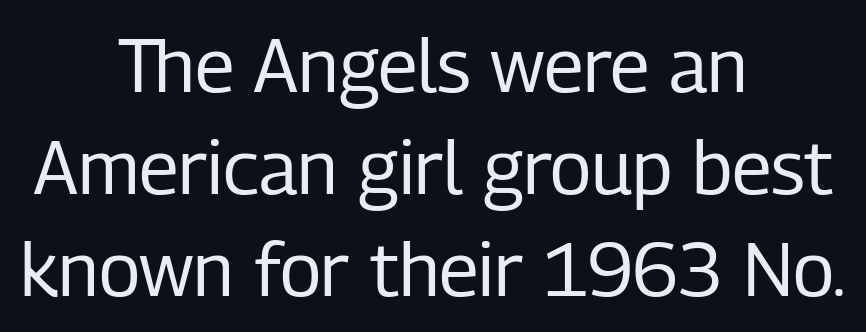
{"serif": "no", "italic": "no", "bold": "no", "weight": "regular", "width": "condensed", "stroke_contrast": "low", "x_height": "medium", "monospaced": "no", "underline": "no", "align": "center", "line_spacing": "normal", "line_spacing_ratio": 1.36, "letter_spacing": "normal", "letter_spacing_em": 0.0, "glyph_px": 75}
